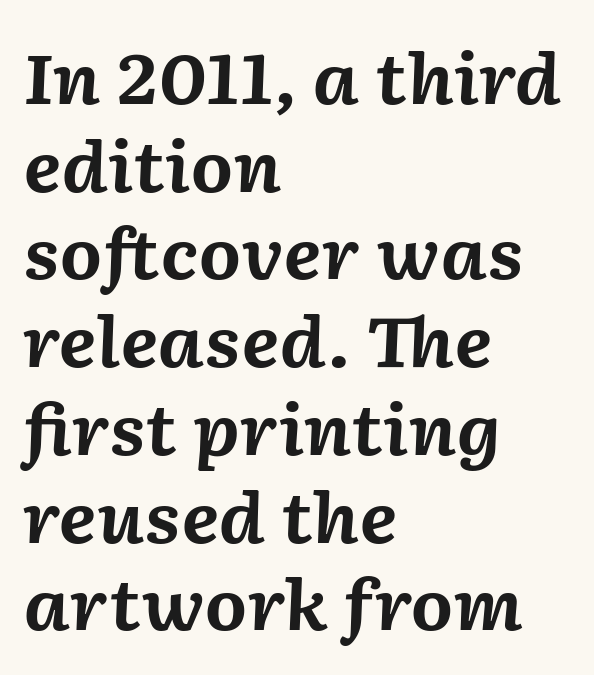
Weight: bold. Each letter keeps its own natural width here, so spacing adapts to shape. Caption: standard tracking, unaltered. The leading is moderate, giving the passage an even texture.
